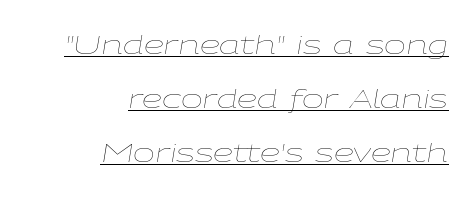
The image shows 26 px text type, italic (leaning right); set right-aligned, loose line spacing (2.08x), normal letter spacing, underlined.
